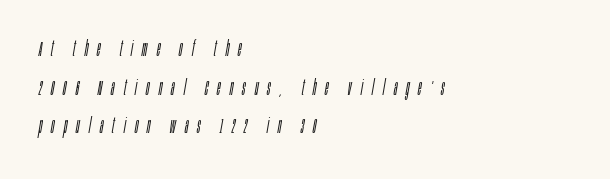
Check under the words: just untouched page. A classic flush-left, rag-right setting is used for this passage. How are the letters spaced? Widely, with obvious added tracking. The typography opts for an oblique posture over an upright one. The weight tops out at a normal text grade.
